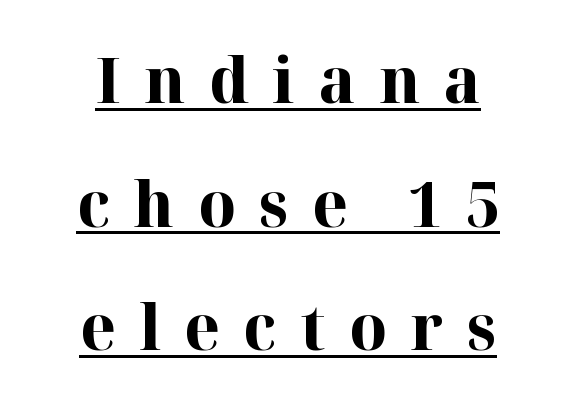
The image shows 64 px bold serif type, upright; set centered, loose line spacing (1.93x), unusually wide letter spacing (+0.37 em), underlined; high stroke contrast and a medium x-height.
